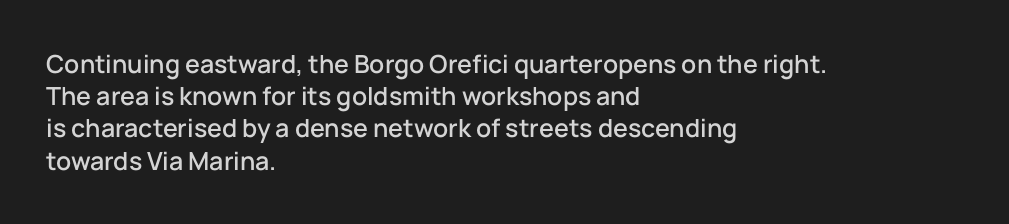
No italicization has been applied; the sample stays upright. This sample uses plain, unmodified letter spacing. Decoration check: the copy has no underline. The typesetter chose a ragged-right arrangement here. Interline gaps are of average width in this sample.
